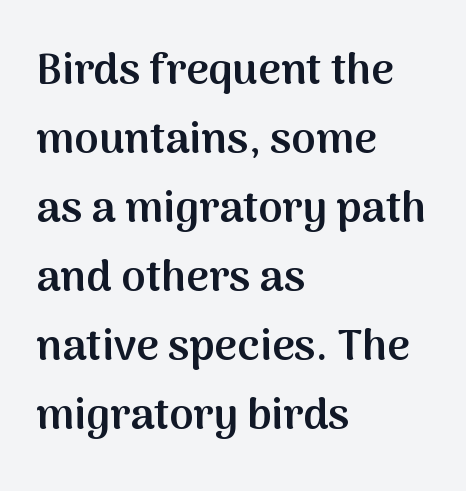
{"serif": "no", "italic": "no", "bold": "semi", "weight": "semibold", "width": "normal", "stroke_contrast": "medium", "x_height": "medium", "monospaced": "no", "underline": "no", "align": "left", "line_spacing": "normal", "line_spacing_ratio": 1.57, "letter_spacing": "normal", "letter_spacing_em": 0.0, "glyph_px": 44}
